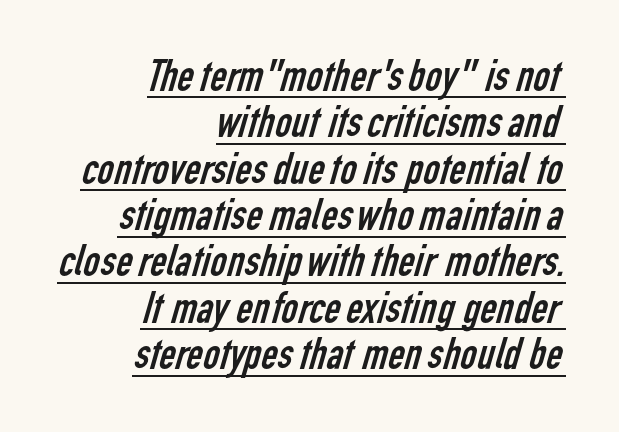
Q: Is the text bold? A: No.
Q: Is the typeface a serif or a sans-serif typeface? A: Sans-serif.
Q: Is the text underlined? A: Yes.
Q: How is the paragraph aligned? A: Right-aligned.
Q: Is the spacing between letters normal or unusually wide? A: Normal.
Q: Is the spacing between lines tight, normal or loose? A: Tight.
Q: Width (condensed, normal, or wide)? A: Condensed.
Q: Stroke contrast? A: Low.
Q: x-height? A: Medium.
Q: Monospaced? A: No.
